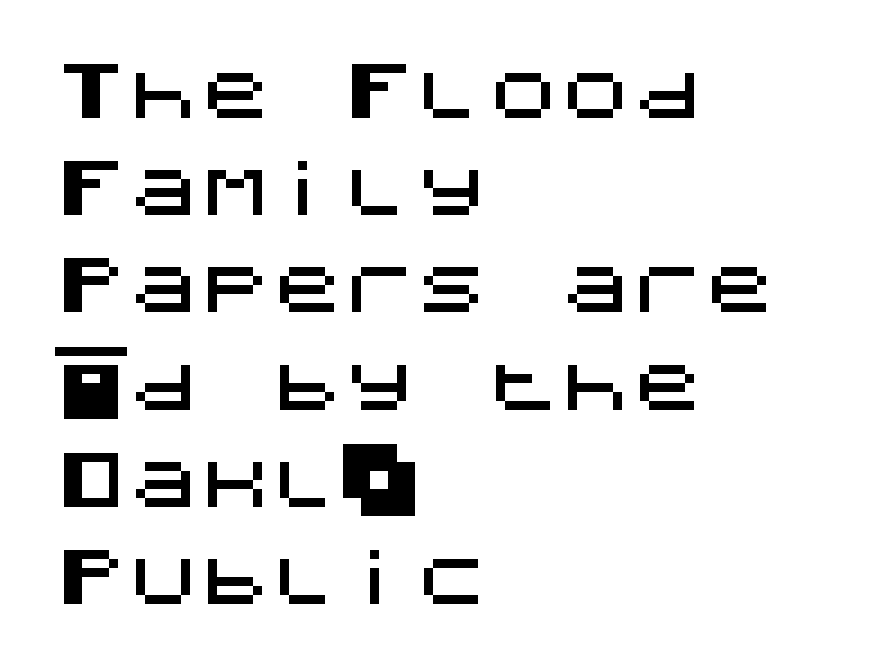
Q: Is the text italic (slanted)? A: No, it is upright.
Q: Is the typeface a serif or a sans-serif typeface? A: Sans-serif.
Q: Is the text underlined? A: No.
Q: How is the paragraph aligned? A: Left-aligned.
Q: Is the spacing between letters normal or unusually wide? A: Normal.
Q: Is the spacing between lines tight, normal or loose? A: Normal.
Q: Width (condensed, normal, or wide)? A: Normal.
Q: Stroke contrast? A: Medium.
Q: x-height? A: Large.
